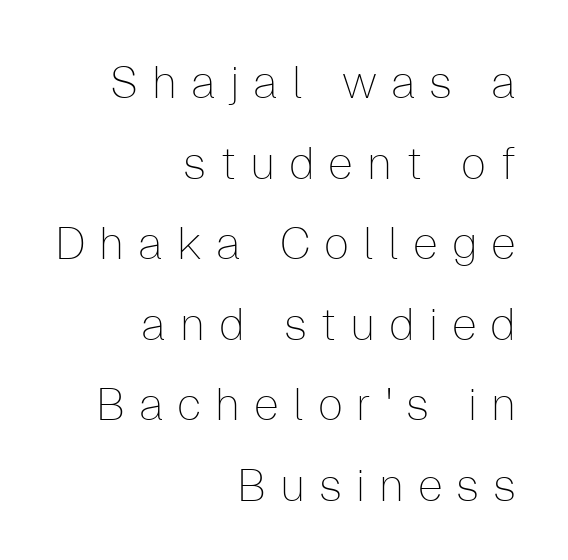
{"serif": "no", "italic": "no", "bold": "no", "weight": "thin", "width": "normal", "stroke_contrast": "low", "x_height": "medium", "monospaced": "no", "underline": "no", "align": "right", "line_spacing_ratio": 1.79, "letter_spacing": "wide", "letter_spacing_em": 0.31, "glyph_px": 45}
